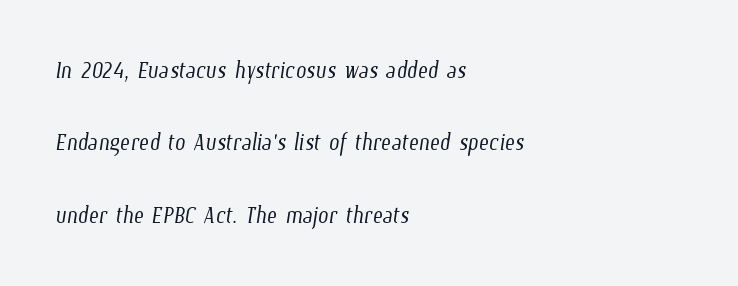
The image shows 30 px light, condensed type; set left-aligned, loose line spacing (2.41x), normal letter spacing, not underlined; low stroke contrast and a medium x-height.
